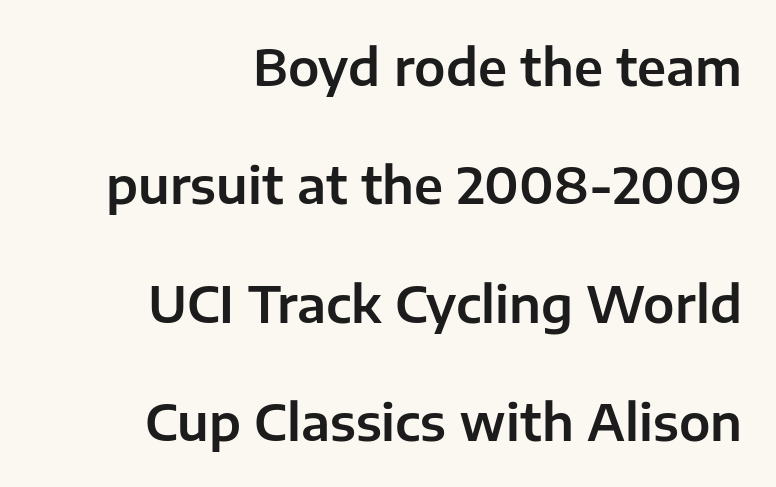
{"serif": "no", "italic": "no", "width": "normal", "stroke_contrast": "low", "x_height": "medium", "monospaced": "no", "underline": "no", "align": "right", "line_spacing": "loose", "line_spacing_ratio": 2.37, "letter_spacing": "normal", "letter_spacing_em": 0.0, "glyph_px": 50}
